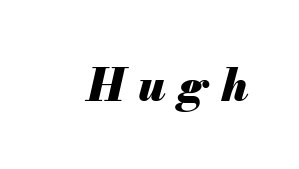
Posture: slanted. Looks like regular typesetting: each glyph gets only the width it needs. Quick note: underline off. The rendering uses a bold face; every stroke is thick and dark. Does extra space separate the letters? Yes, quite a lot of it.
